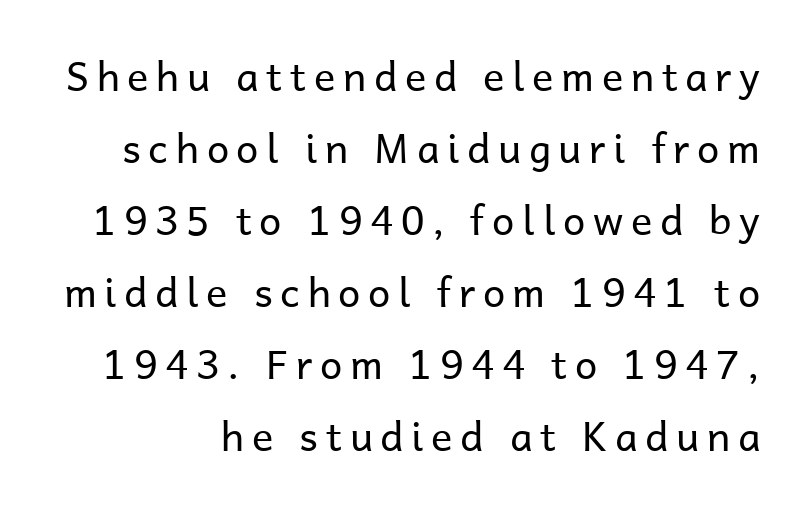
{"serif": "no", "italic": "no", "bold": "no", "weight": "regular", "width": "normal", "stroke_contrast": "low", "x_height": "medium", "monospaced": "no", "underline": "no", "line_spacing_ratio": 1.8, "glyph_px": 40}
